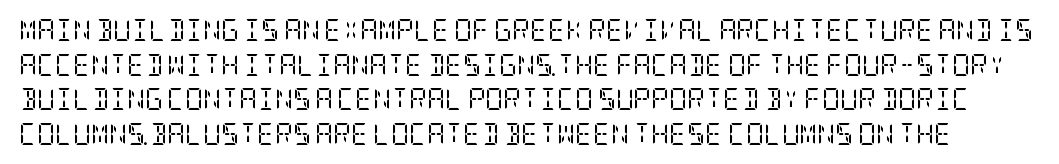
{"italic": "no", "bold": "no", "underline": "no", "line_spacing": "normal", "line_spacing_ratio": 1.57, "letter_spacing": "normal", "letter_spacing_em": 0.0, "glyph_px": 22}
